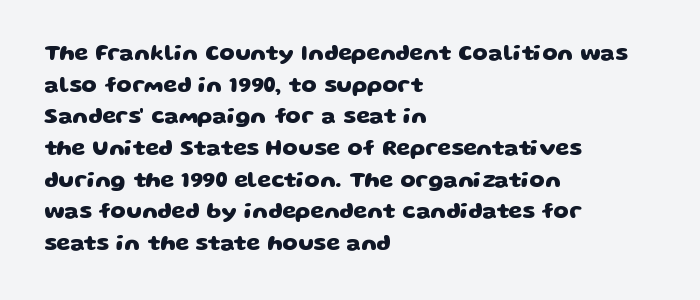
{"bold": "yes", "underline": "no", "align": "left", "line_spacing": "normal", "line_spacing_ratio": 1.44, "letter_spacing": "normal", "letter_spacing_em": 0.0, "glyph_px": 22}
